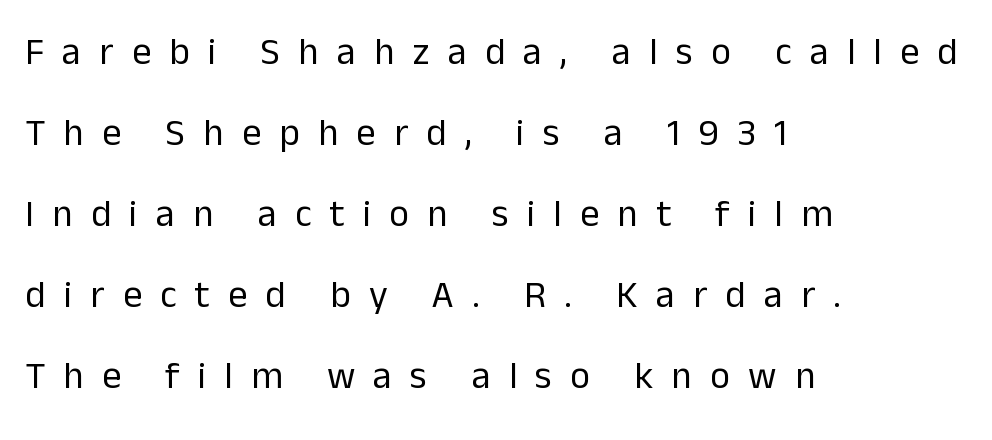
Q: Is the text bold? A: No.
Q: Is the text italic (slanted)? A: No, it is upright.
Q: Is the typeface a serif or a sans-serif typeface? A: Sans-serif.
Q: Is the text underlined? A: No.
Q: How is the paragraph aligned? A: Left-aligned.
Q: Is the spacing between letters normal or unusually wide? A: Unusually wide.
Q: Is the spacing between lines tight, normal or loose? A: Loose.
Q: Width (condensed, normal, or wide)? A: Normal.
Q: Stroke contrast? A: Low.
Q: x-height? A: Medium.
Q: Monospaced? A: No.
